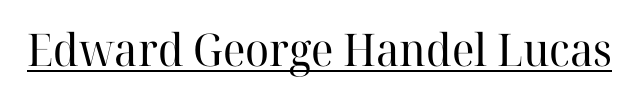
{"serif": "yes", "italic": "no", "bold": "no", "weight": "regular", "width": "normal", "stroke_contrast": "high", "x_height": "medium", "monospaced": "no", "underline": "yes", "letter_spacing": "normal", "letter_spacing_em": 0.0, "glyph_px": 45}
